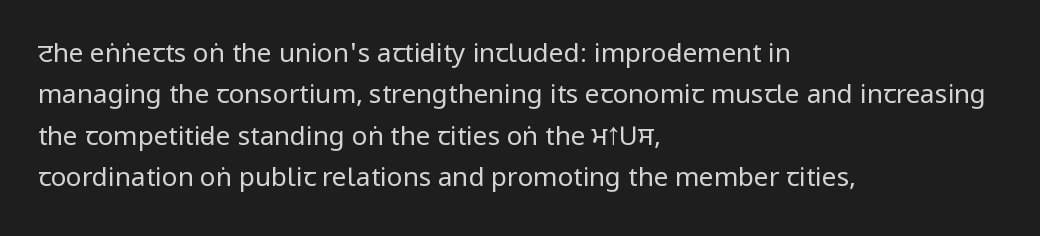
{"italic": "no", "bold": "no", "underline": "no", "align": "left", "line_spacing": "normal", "line_spacing_ratio": 1.59, "letter_spacing": "normal", "letter_spacing_em": 0.0, "glyph_px": 26}
